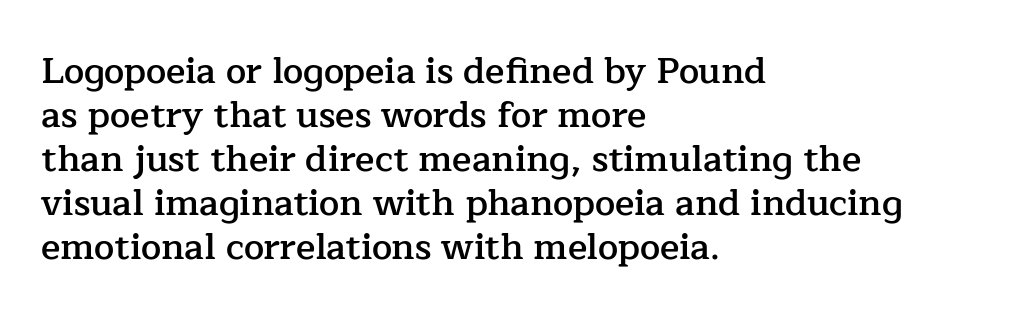
The image shows 36 px semibold serif type, upright; set left-aligned, line spacing 1.22x, normal letter spacing, not underlined; low stroke contrast and a medium x-height.
